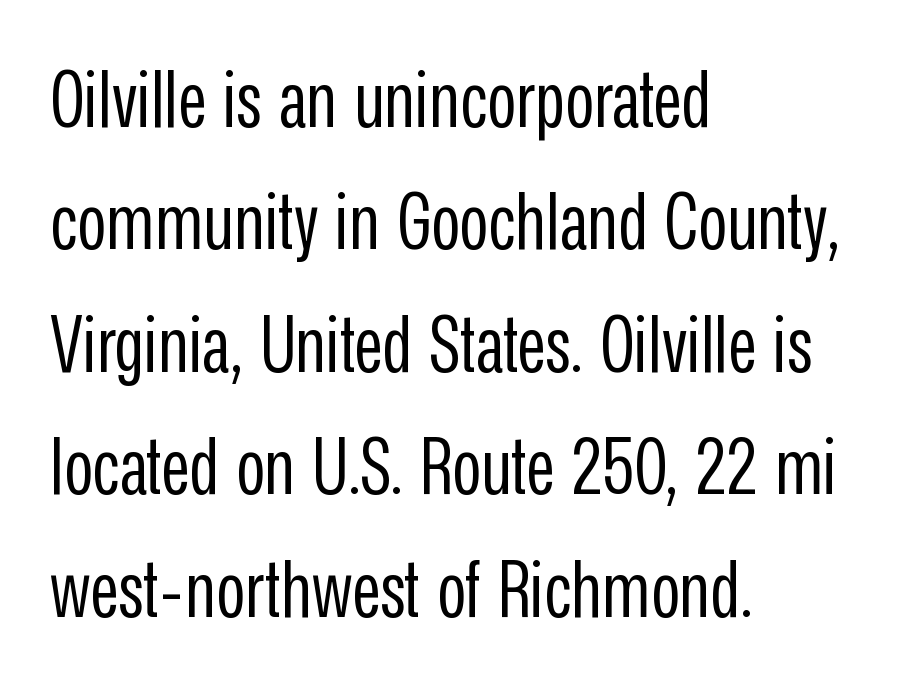
Q: Is the text bold? A: No.
Q: Is the text italic (slanted)? A: No, it is upright.
Q: Is the typeface a serif or a sans-serif typeface? A: Sans-serif.
Q: Is the text underlined? A: No.
Q: How is the paragraph aligned? A: Left-aligned.
Q: Is the spacing between letters normal or unusually wide? A: Normal.
Q: Is the spacing between lines tight, normal or loose? A: Normal.
Q: Width (condensed, normal, or wide)? A: Condensed.
Q: Stroke contrast? A: Low.
Q: x-height? A: Medium.
Q: Monospaced? A: No.
